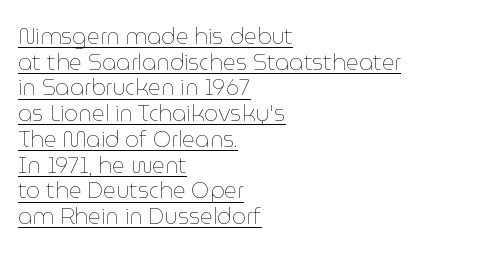
Is the block centered? No — it sits flush against the left margin. Quick note: not italic, upright. This is underlined copy, the kind a proofreader might mark for attention. There is no visible air inserted between adjacent glyphs. The passage shown is not bold in any degree.
